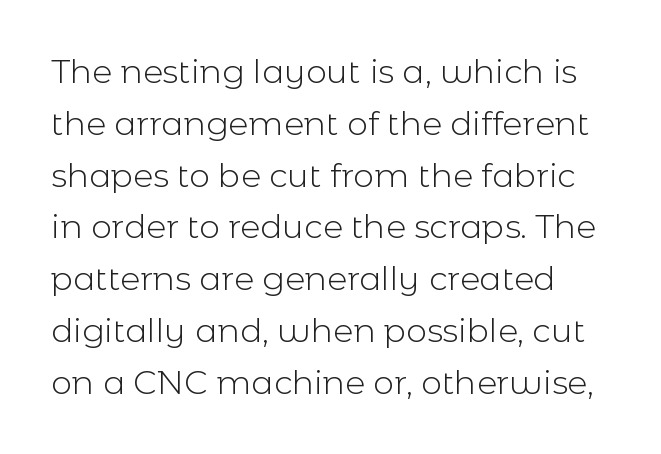
The face used here is proportionally spaced, like ordinary book or web type. This is roman type, the default non-slanted kind. If you measured baseline to baseline, you'd find a middling distance. In terms of letterspacing, this is plain default setting. The words here are not underlined. On a weight scale, this lands at 450 or below.
